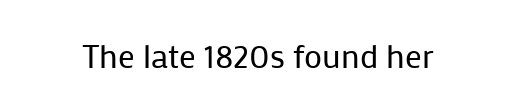
Q: Is the text bold? A: No.
Q: Is the text italic (slanted)? A: No, it is upright.
Q: Is the typeface a serif or a sans-serif typeface? A: Sans-serif.
Q: Is the text underlined? A: No.
Q: Is the spacing between letters normal or unusually wide? A: Normal.
Q: Width (condensed, normal, or wide)? A: Normal.
Q: Stroke contrast? A: Low.
Q: x-height? A: Medium.
Q: Monospaced? A: No.
